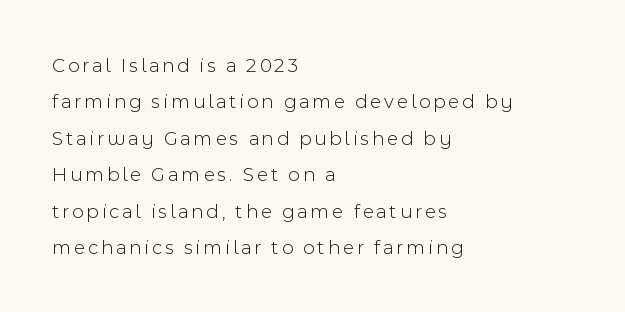
{"italic": "no", "bold": "no", "underline": "no", "align": "left", "line_spacing_ratio": 1.82, "glyph_px": 20}
